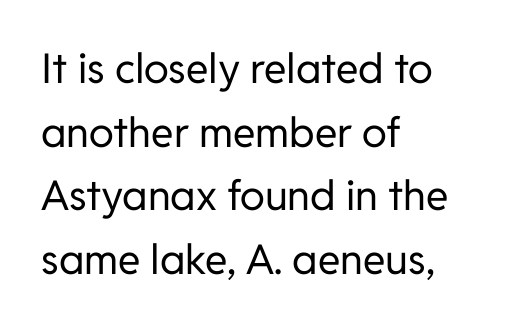
{"serif": "no", "italic": "no", "bold": "no", "weight": "regular", "width": "normal", "stroke_contrast": "low", "x_height": "medium", "monospaced": "no", "underline": "no", "align": "left", "line_spacing": "normal", "line_spacing_ratio": 1.55, "letter_spacing": "normal", "letter_spacing_em": 0.0, "glyph_px": 41}
